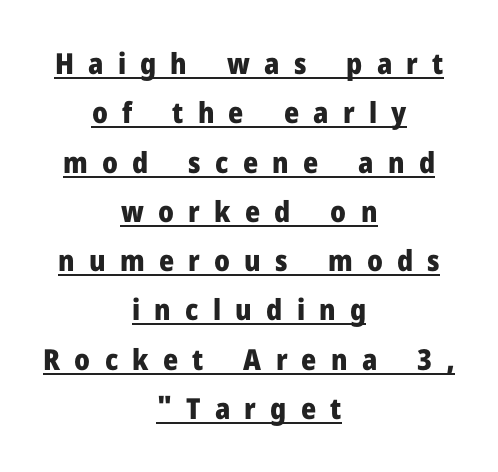
{"serif": "no", "italic": "no", "bold": "yes", "weight": "heavy", "width": "normal", "stroke_contrast": "low", "x_height": "medium", "monospaced": "no", "underline": "yes", "align": "center", "line_spacing": "normal", "line_spacing_ratio": 1.7, "letter_spacing": "wide", "letter_spacing_em": 0.49, "glyph_px": 29}
